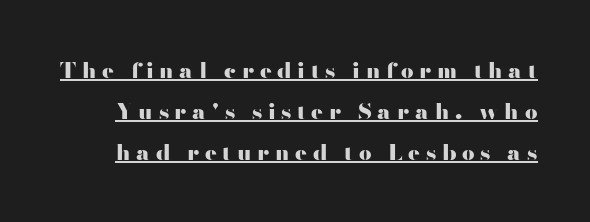
Students, observe the line beneath the letters — that is underlining. The lettering stays uniformly vertical, giving the passage a roman look. The line texture is sparse and dotted thanks to wide tracking. Notice how thick the strokes are: this is what a full bold looks like.
